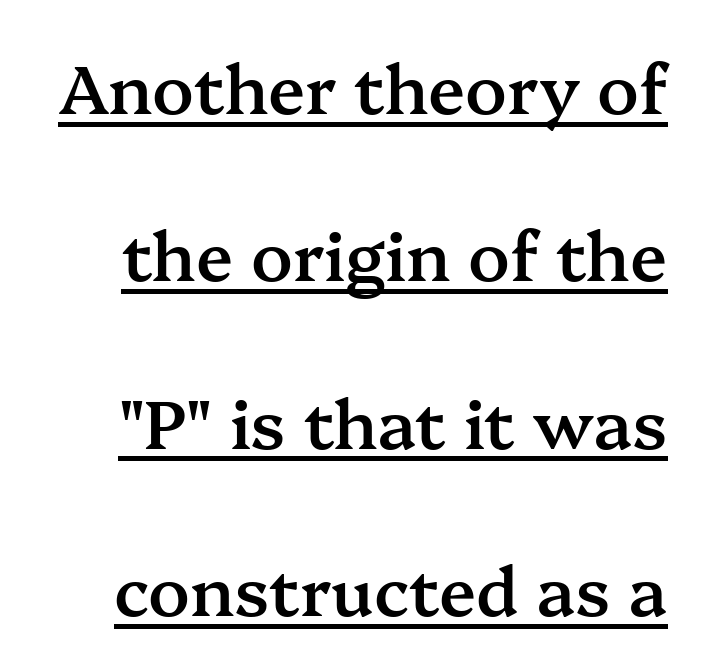
Short note: letters normally spaced. A typesetter would mark this as roman, not italic. Typographically, this falls in the serif category. Note the varied advance widths — an 'i' is clearly narrower than an 'm'. Honestly, the underline is the first thing you notice here.
